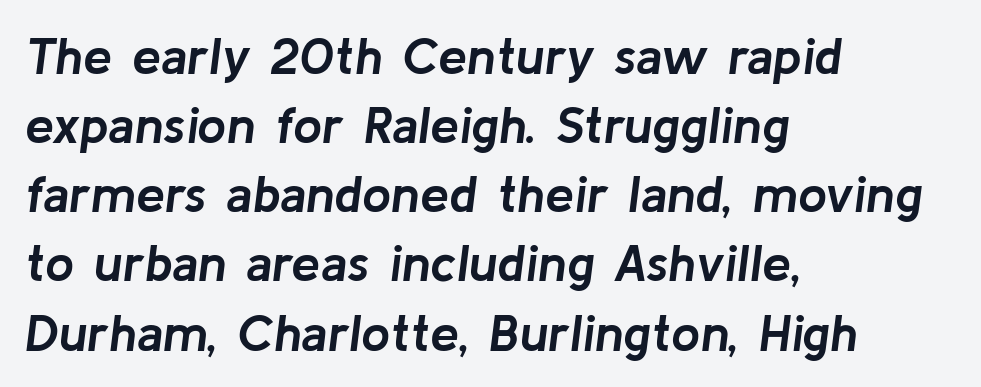
Q: Is the text bold? A: Yes.
Q: Is the text italic (slanted)? A: Yes, it leans right by about 8 degrees.
Q: Is the text underlined? A: No.
Q: How is the paragraph aligned? A: Left-aligned.
Q: Is the spacing between letters normal or unusually wide? A: Normal.
Q: Is the spacing between lines tight, normal or loose? A: Normal.
Q: Width (condensed, normal, or wide)? A: Normal.
Q: Stroke contrast? A: Low.
Q: x-height? A: Medium.
Q: Monospaced? A: No.
